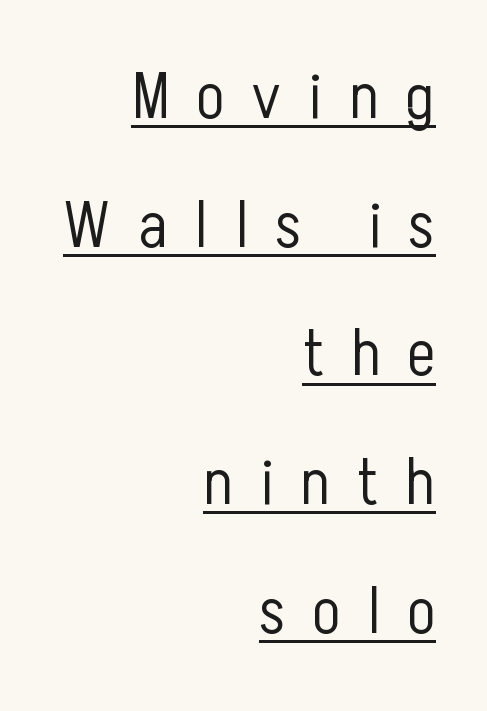
Q: Is the text bold? A: No.
Q: Is the text italic (slanted)? A: No, it is upright.
Q: Is the typeface a serif or a sans-serif typeface? A: Sans-serif.
Q: Is the text underlined? A: Yes.
Q: How is the paragraph aligned? A: Right-aligned.
Q: Is the spacing between letters normal or unusually wide? A: Unusually wide.
Q: Is the spacing between lines tight, normal or loose? A: Loose.
Q: Width (condensed, normal, or wide)? A: Condensed.
Q: Stroke contrast? A: Low.
Q: x-height? A: Medium.
Q: Monospaced? A: No.
